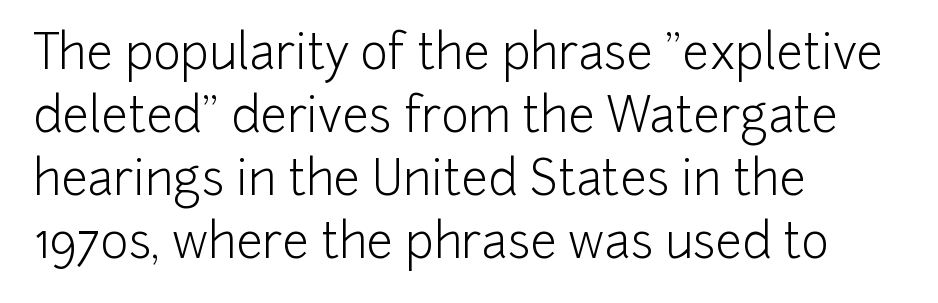
The image shows 47 px light sans-serif type, upright; set left-aligned, normal line spacing (1.34x), normal letter spacing, not underlined; low stroke contrast and a medium x-height.
